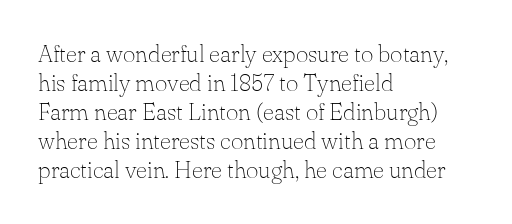
Q: Is the text bold? A: No.
Q: Is the text italic (slanted)? A: No, it is upright.
Q: Is the text underlined? A: No.
Q: How is the paragraph aligned? A: Left-aligned.
Q: Is the spacing between letters normal or unusually wide? A: Normal.
